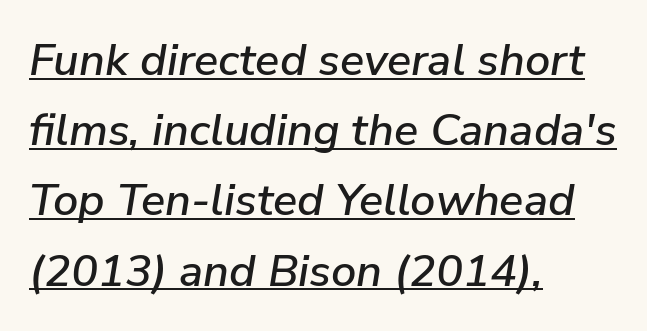
{"italic": "yes", "lean": "right", "slant_degrees": 9, "width": "normal", "stroke_contrast": "low", "x_height": "medium", "monospaced": "no", "underline": "yes", "align": "left", "line_spacing": "normal", "line_spacing_ratio": 1.56, "letter_spacing": "normal", "letter_spacing_em": 0.0, "glyph_px": 45}
